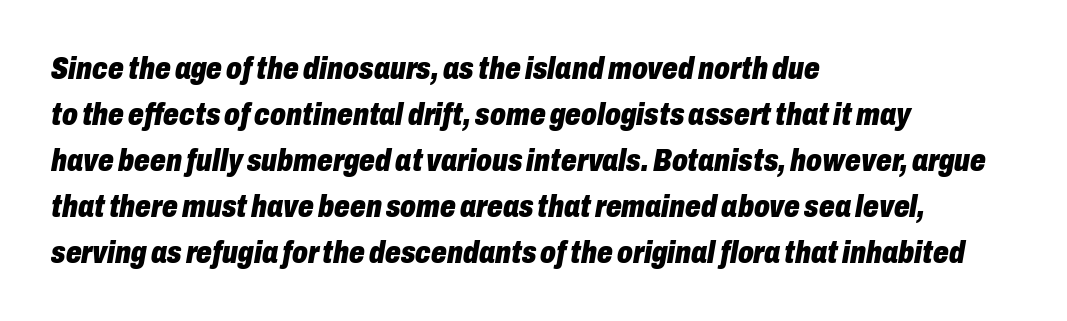
{"italic": "yes", "lean": "right", "slant_degrees": 10, "bold": "yes", "weight": "heavy", "width": "condensed", "stroke_contrast": "low", "x_height": "medium", "monospaced": "no", "underline": "no", "align": "left", "line_spacing": "normal", "line_spacing_ratio": 1.48, "letter_spacing": "normal", "letter_spacing_em": 0.0, "glyph_px": 31}
